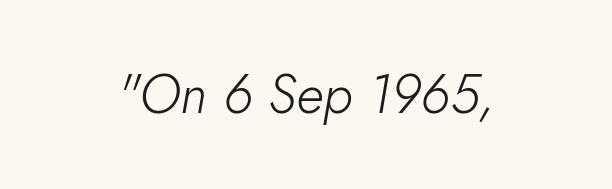
Q: Is the text bold? A: No.
Q: Is the text italic (slanted)? A: Yes, it leans right by about 5 degrees.
Q: Is the text underlined? A: No.
Q: Is the spacing between letters normal or unusually wide? A: Normal.
Q: Width (condensed, normal, or wide)? A: Normal.
Q: Stroke contrast? A: Low.
Q: x-height? A: Small.
Q: Monospaced? A: No.
